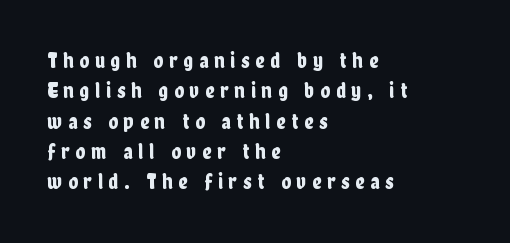
The image shows 22 px text type, upright; set left-aligned, normal line spacing (1.38x), unusually wide letter spacing (+0.27 em), not underlined.
